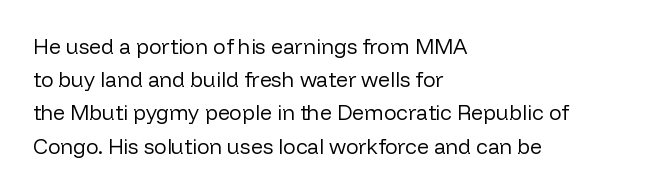
The image shows 21 px text type, upright; set left-aligned, normal line spacing (1.58x), normal letter spacing, not underlined.
